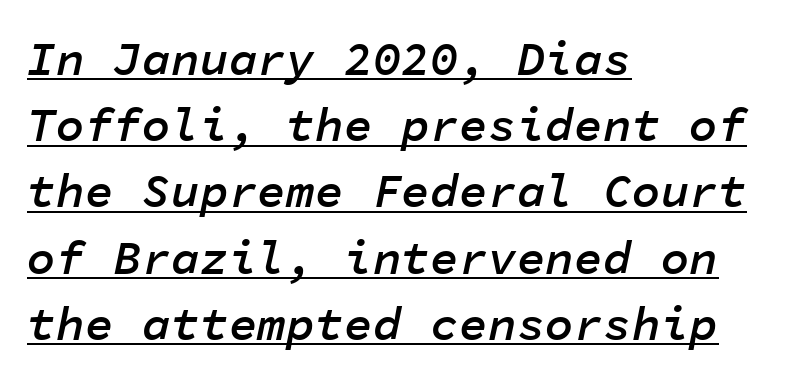
{"italic": "yes", "lean": "right", "slant_degrees": 11, "bold": "semi", "weight": "semibold", "width": "normal", "stroke_contrast": "low", "x_height": "medium", "monospaced": "yes", "underline": "yes", "align": "left", "line_spacing": "normal", "line_spacing_ratio": 1.38, "letter_spacing": "normal", "letter_spacing_em": 0.0, "glyph_px": 48}
